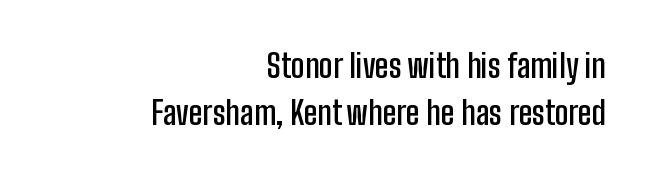
{"serif": "no", "italic": "no", "bold": "semi", "weight": "semibold", "width": "condensed", "stroke_contrast": "low", "x_height": "medium", "monospaced": "no", "underline": "no", "align": "right", "line_spacing": "normal", "line_spacing_ratio": 1.47, "letter_spacing": "normal", "letter_spacing_em": 0.0, "glyph_px": 32}
